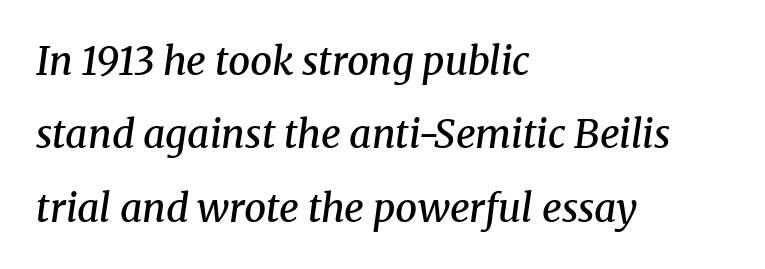
Q: Is the text bold? A: Semi-bold.
Q: Is the text italic (slanted)? A: Yes, it leans right by about 8 degrees.
Q: Is the typeface a serif or a sans-serif typeface? A: Serif.
Q: Is the text underlined? A: No.
Q: How is the paragraph aligned? A: Left-aligned.
Q: Is the spacing between letters normal or unusually wide? A: Normal.
Q: Width (condensed, normal, or wide)? A: Normal.
Q: Stroke contrast? A: Medium.
Q: x-height? A: Medium.
Q: Monospaced? A: No.
